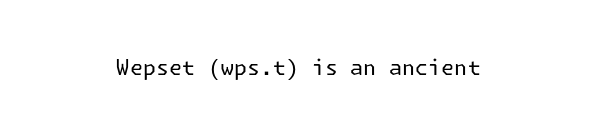
Q: Is the text bold? A: No.
Q: Is the text italic (slanted)? A: No, it is upright.
Q: Is the text underlined? A: No.
Q: How is the paragraph aligned? A: Centered.
Q: Is the spacing between letters normal or unusually wide? A: Normal.
